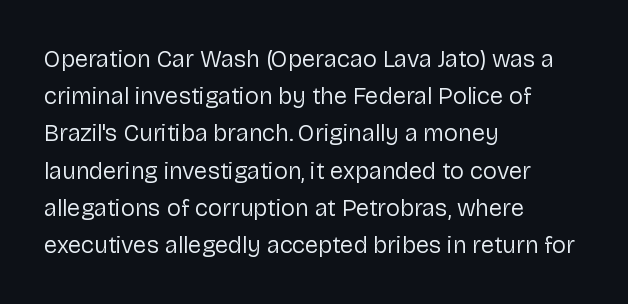
{"italic": "no", "bold": "no", "underline": "no", "align": "left", "line_spacing": "normal", "line_spacing_ratio": 1.55, "letter_spacing": "normal", "letter_spacing_em": 0.0, "glyph_px": 24}
